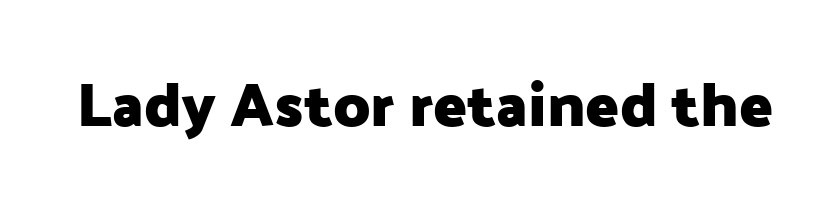
The image shows 62 px heavy sans-serif type, upright; set normal letter spacing, not underlined; low stroke contrast and a medium x-height.
